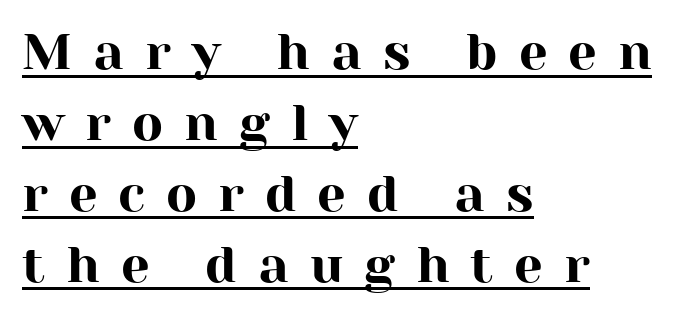
{"serif": "yes", "italic": "no", "width": "normal", "stroke_contrast": "high", "x_height": "medium", "monospaced": "no", "underline": "yes", "align": "left", "line_spacing": "normal", "line_spacing_ratio": 1.39, "letter_spacing": "wide", "letter_spacing_em": 0.41, "glyph_px": 51}
